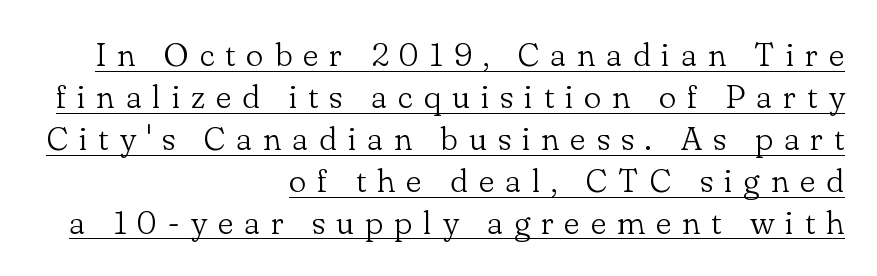
{"serif": "yes", "italic": "no", "bold": "no", "weight": "light", "width": "normal", "stroke_contrast": "low", "x_height": "small", "monospaced": "no", "underline": "yes", "align": "right", "line_spacing": "normal", "line_spacing_ratio": 1.27, "letter_spacing": "wide", "letter_spacing_em": 0.33, "glyph_px": 33}
